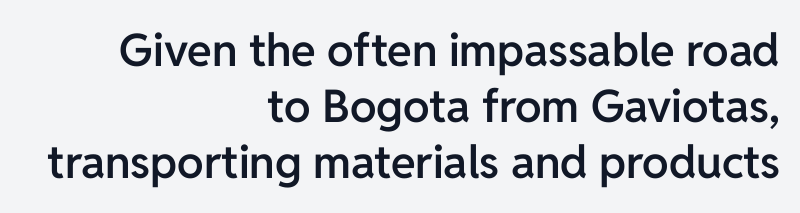
Q: Is the text bold? A: Semi-bold.
Q: Is the text italic (slanted)? A: No, it is upright.
Q: Is the typeface a serif or a sans-serif typeface? A: Sans-serif.
Q: Is the text underlined? A: No.
Q: How is the paragraph aligned? A: Right-aligned.
Q: Is the spacing between letters normal or unusually wide? A: Normal.
Q: Is the spacing between lines tight, normal or loose? A: Normal.
Q: Width (condensed, normal, or wide)? A: Normal.
Q: Stroke contrast? A: Low.
Q: x-height? A: Medium.
Q: Monospaced? A: No.
